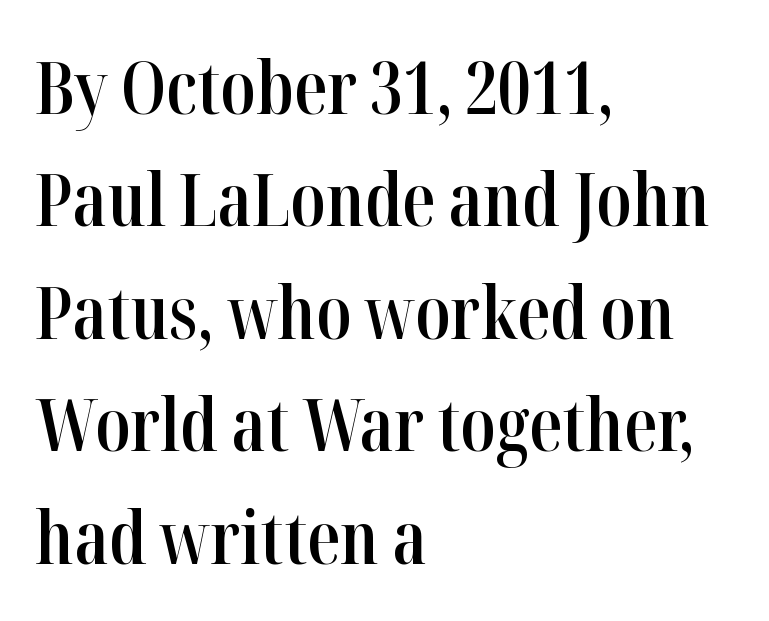
Q: Is the text bold? A: Semi-bold.
Q: Is the text italic (slanted)? A: No, it is upright.
Q: Is the typeface a serif or a sans-serif typeface? A: Serif.
Q: Is the text underlined? A: No.
Q: How is the paragraph aligned? A: Left-aligned.
Q: Is the spacing between letters normal or unusually wide? A: Normal.
Q: Is the spacing between lines tight, normal or loose? A: Normal.
Q: Width (condensed, normal, or wide)? A: Condensed.
Q: Stroke contrast? A: High.
Q: x-height? A: Medium.
Q: Monospaced? A: No.
